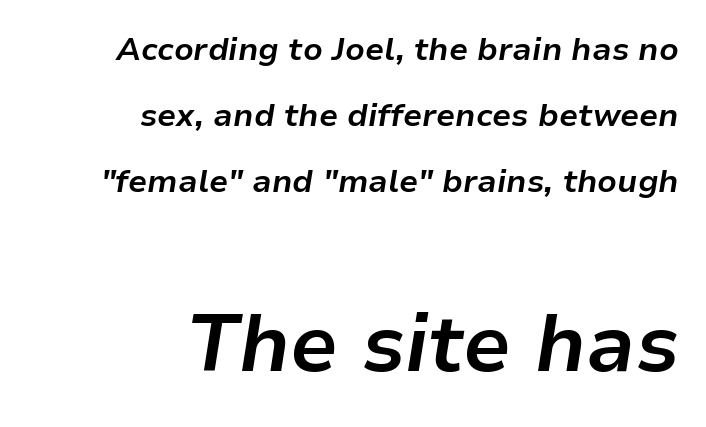
Size hierarchy here favors the trailing block over the leading one. Is the type slanted? Yes — the strokes lean at a clear angle. Line spacing here is loose. How heavy is the stroke? Heavy — this is a bold. Line endings align vertically; line beginnings do not.
